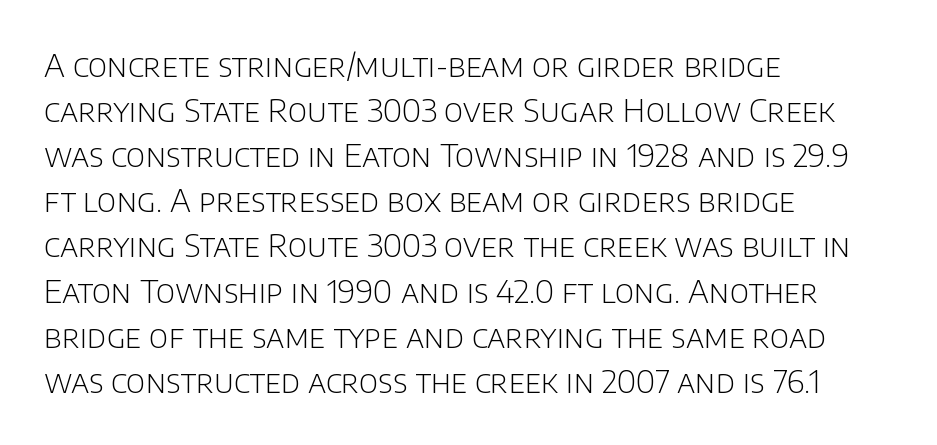
Do the characters align in a grid? No, the font is proportional. The compositor pushed each line to the left boundary. Compared with a typical body face, this is equally light or lighter still. Letter spacing: default. Font category for this specimen: sans-serif. Vertically, the passage feels balanced, rows spaced as you'd expect.
